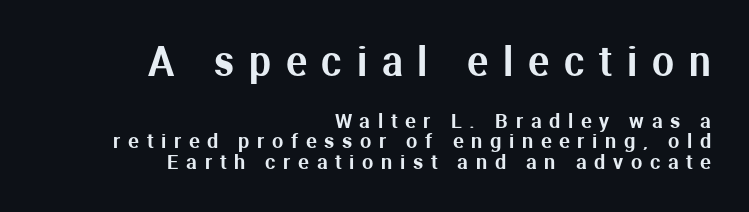
Every stem runs plumb, perpendicular to the baseline. This block would grow much taller if given ordinary leading; it's compressed now. A flush-right, rag-left setting is used for this passage. Type style note: lacks serifs. Loose tracking; the words dissolve into strings of separated letters.
